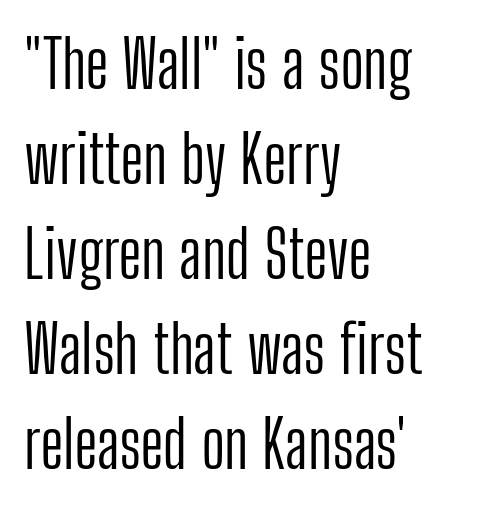
The image shows 66 px light, condensed sans-serif type, upright; set left-aligned, normal line spacing (1.44x), normal letter spacing, not underlined; low stroke contrast and a medium x-height.
